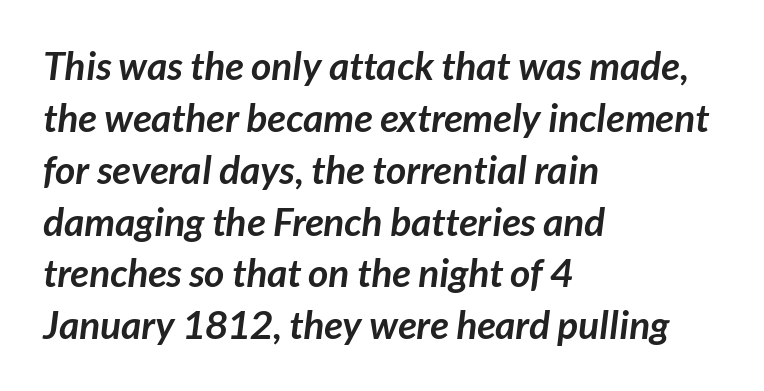
{"serif": "no", "bold": "yes", "weight": "semibold", "width": "normal", "stroke_contrast": "low", "x_height": "medium", "monospaced": "no", "underline": "no", "align": "left", "line_spacing": "normal", "line_spacing_ratio": 1.33, "letter_spacing": "normal", "letter_spacing_em": 0.0, "glyph_px": 39}
